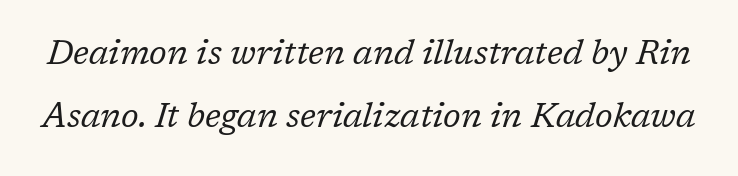
{"serif": "yes", "italic": "yes", "lean": "right", "slant_degrees": 17, "bold": "no", "weight": "regular", "width": "normal", "stroke_contrast": "low", "x_height": "medium", "monospaced": "no", "underline": "no", "line_spacing_ratio": 1.84, "letter_spacing": "normal", "letter_spacing_em": 0.0, "glyph_px": 34}
